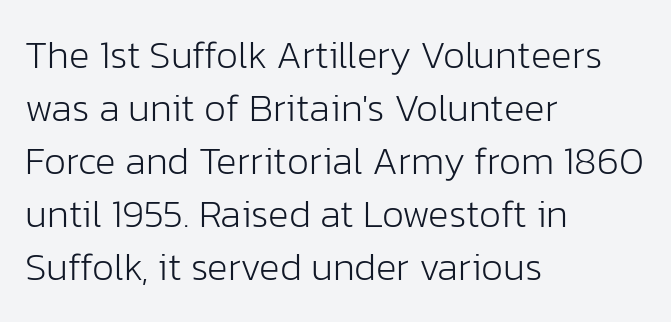
The image shows 39 px light sans-serif type, upright; set left-aligned, normal line spacing (1.36x), normal letter spacing, not underlined; low stroke contrast and a medium x-height.
